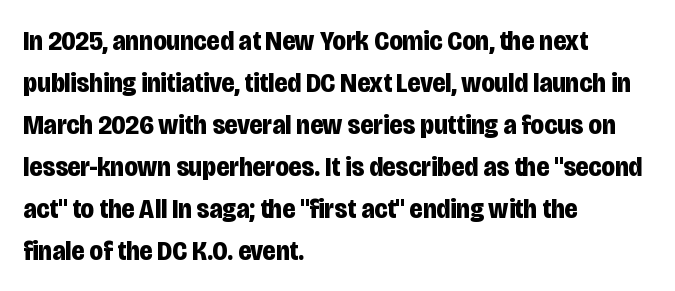
Q: Is the text bold? A: Yes.
Q: Is the text italic (slanted)? A: No, it is upright.
Q: Is the typeface a serif or a sans-serif typeface? A: Sans-serif.
Q: Is the text underlined? A: No.
Q: How is the paragraph aligned? A: Left-aligned.
Q: Is the spacing between letters normal or unusually wide? A: Normal.
Q: Is the spacing between lines tight, normal or loose? A: Normal.
Q: Width (condensed, normal, or wide)? A: Condensed.
Q: Stroke contrast? A: Low.
Q: x-height? A: Large.
Q: Monospaced? A: No.
